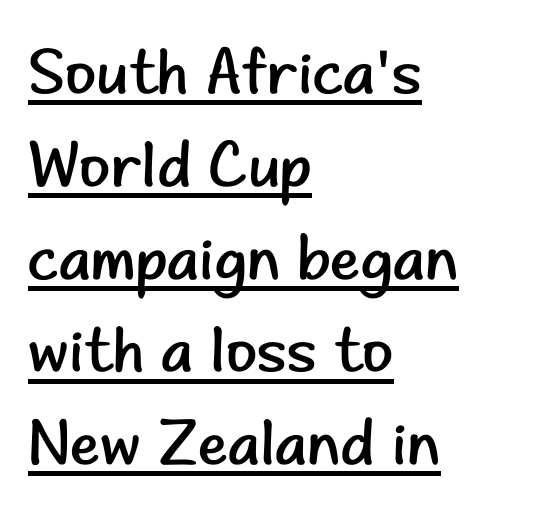
{"serif": "no", "italic": "no", "bold": "no", "weight": "regular", "width": "normal", "stroke_contrast": "low", "x_height": "small", "monospaced": "no", "underline": "yes", "align": "left", "line_spacing": "normal", "line_spacing_ratio": 1.45, "letter_spacing": "normal", "letter_spacing_em": 0.0, "glyph_px": 64}
